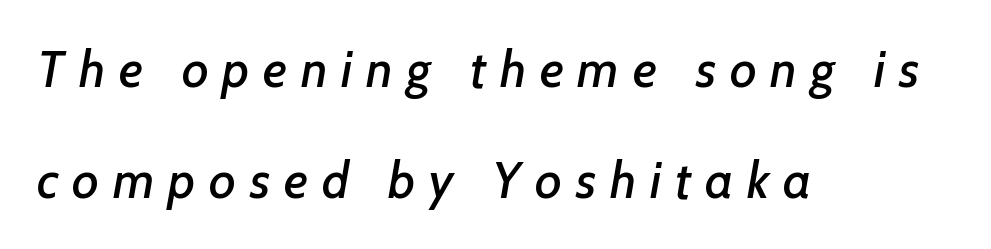
{"serif": "no", "width": "normal", "stroke_contrast": "low", "x_height": "medium", "monospaced": "no", "underline": "no", "align": "left", "line_spacing": "loose", "line_spacing_ratio": 2.18, "letter_spacing": "wide", "letter_spacing_em": 0.27, "glyph_px": 51}
